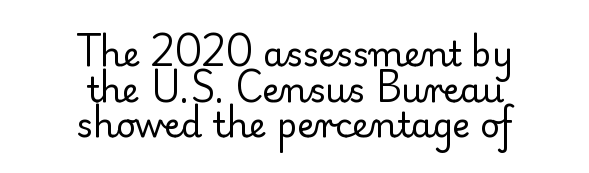
Q: Is the text bold? A: No.
Q: Is the text italic (slanted)? A: No, it is upright.
Q: Is the typeface a serif or a sans-serif typeface? A: Serif.
Q: Is the text underlined? A: No.
Q: How is the paragraph aligned? A: Centered.
Q: Is the spacing between letters normal or unusually wide? A: Normal.
Q: Is the spacing between lines tight, normal or loose? A: Tight.
Q: Width (condensed, normal, or wide)? A: Normal.
Q: Stroke contrast? A: Low.
Q: x-height? A: Small.
Q: Monospaced? A: No.
